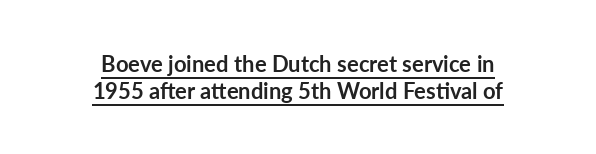
Q: Is the text bold? A: Yes.
Q: Is the text italic (slanted)? A: No, it is upright.
Q: Is the text underlined? A: Yes.
Q: How is the paragraph aligned? A: Centered.
Q: Is the spacing between letters normal or unusually wide? A: Normal.
